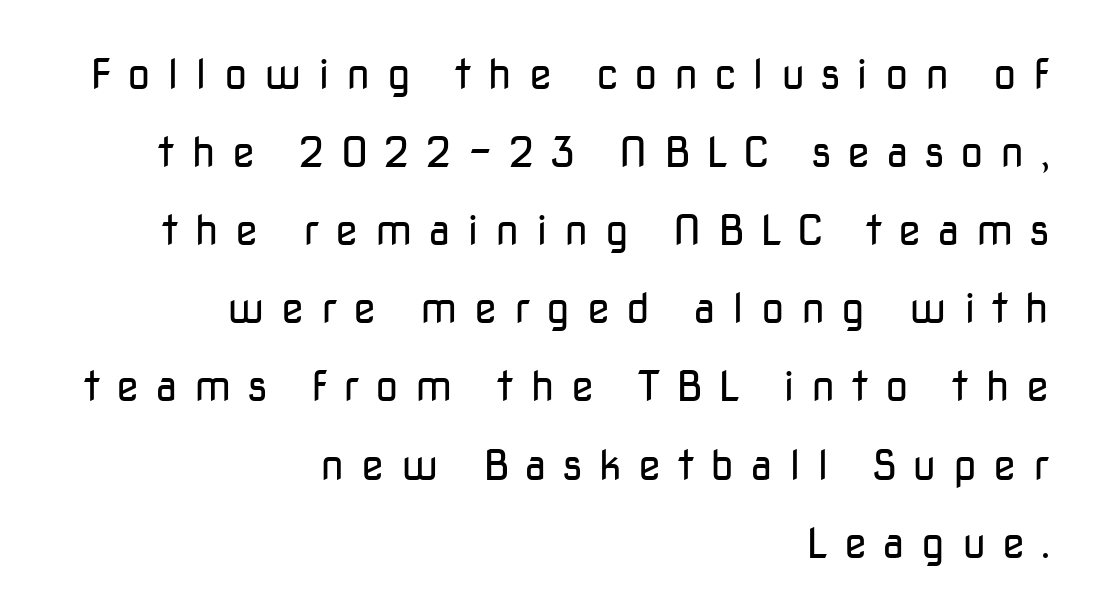
{"serif": "no", "italic": "no", "bold": "no", "weight": "regular", "width": "normal", "stroke_contrast": "low", "x_height": "medium", "monospaced": "no", "underline": "no", "align": "right", "line_spacing_ratio": 1.86, "letter_spacing": "wide", "letter_spacing_em": 0.39, "glyph_px": 42}
